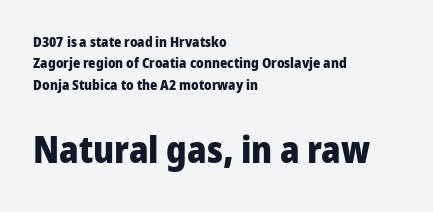
The image shows 37 px heavy sans-serif type, upright; set left-aligned, normal line spacing (1.53x), normal letter spacing, not underlined; the second (bottom) block is 2.64x larger; low stroke contrast and a medium x-height.
